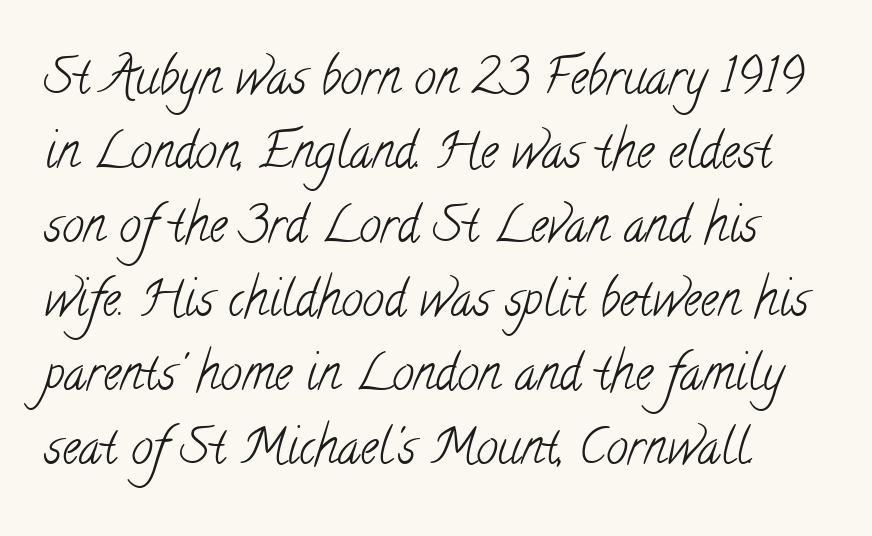
Q: Is the text bold? A: No.
Q: Is the typeface a serif or a sans-serif typeface? A: Serif.
Q: Is the text underlined? A: No.
Q: Is the spacing between letters normal or unusually wide? A: Normal.
Q: Is the spacing between lines tight, normal or loose? A: Normal.
Q: Width (condensed, normal, or wide)? A: Condensed.
Q: Stroke contrast? A: Low.
Q: x-height? A: Small.
Q: Monospaced? A: No.
